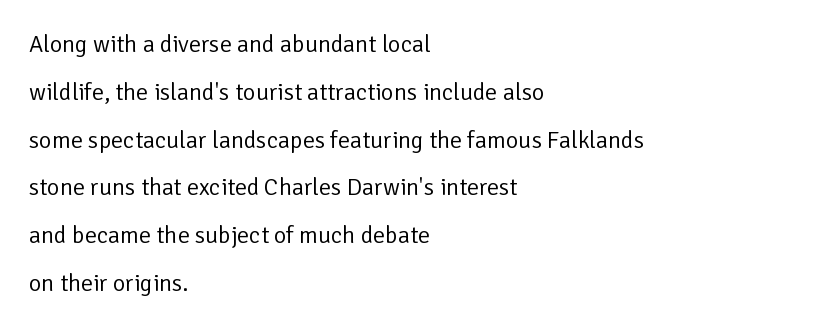
Q: Is the text bold? A: No.
Q: Is the text italic (slanted)? A: No, it is upright.
Q: Is the text underlined? A: No.
Q: How is the paragraph aligned? A: Left-aligned.
Q: Is the spacing between letters normal or unusually wide? A: Normal.
Q: Is the spacing between lines tight, normal or loose? A: Loose.
